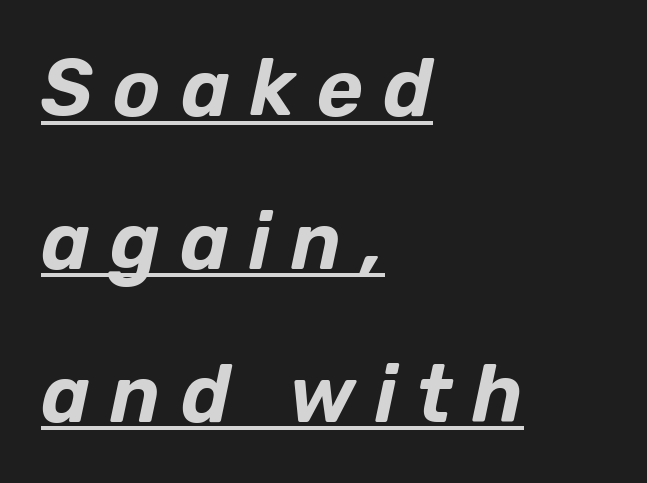
Each word looks stretched out because of the extra space between its letters. Horizontally, the lines are justified to the leading edge only. The passage shown leans; its letterforms are oblique. Whoever set this chose breathing room over compactness in the vertical rhythm. The rendering uses natural spacing where letterforms have individual widths. Like a heading marked for emphasis, these lines bear an underscore.
